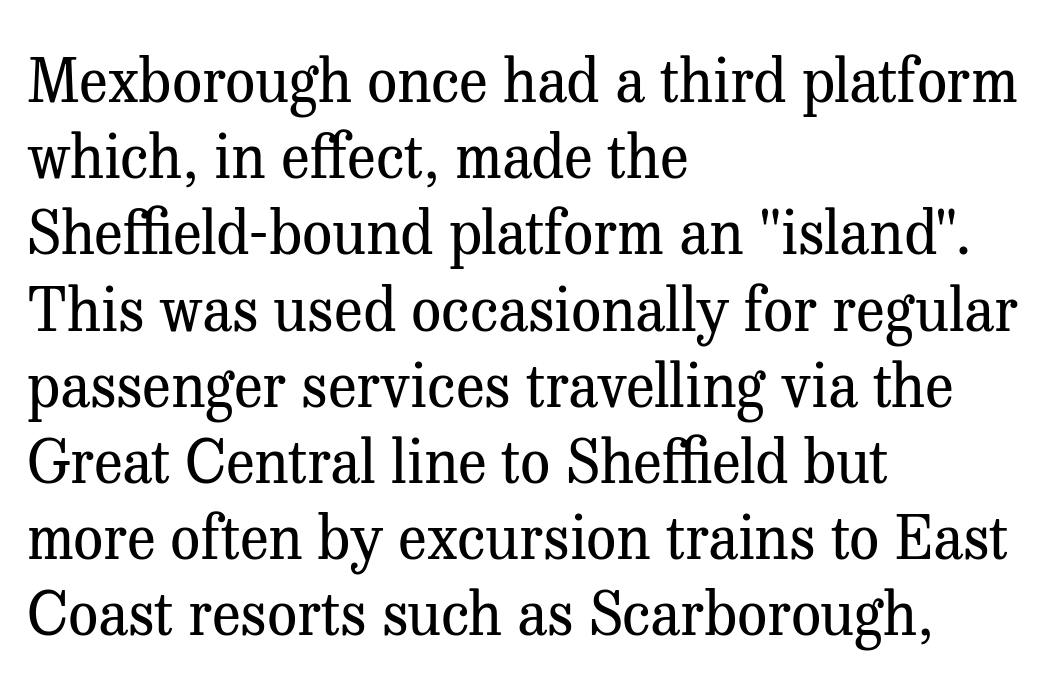
{"serif": "yes", "italic": "no", "bold": "no", "weight": "regular", "width": "normal", "stroke_contrast": "medium", "x_height": "medium", "monospaced": "no", "underline": "no", "align": "left", "line_spacing": "normal", "line_spacing_ratio": 1.27, "letter_spacing": "normal", "letter_spacing_em": 0.0, "glyph_px": 60}
